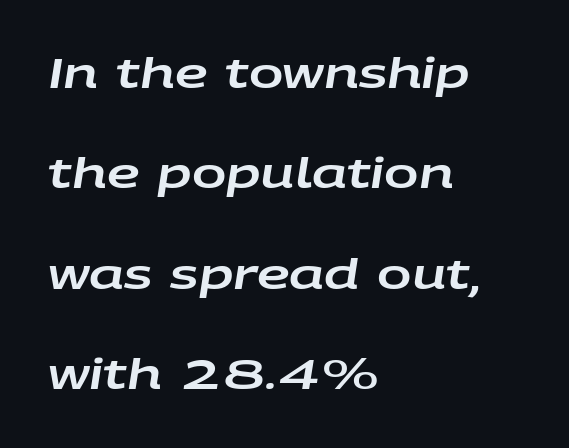
Q: Is the text italic (slanted)? A: Yes, it leans right by about 9 degrees.
Q: Is the text underlined? A: No.
Q: How is the paragraph aligned? A: Left-aligned.
Q: Is the spacing between letters normal or unusually wide? A: Normal.
Q: Is the spacing between lines tight, normal or loose? A: Loose.
Q: Width (condensed, normal, or wide)? A: Wide.
Q: Stroke contrast? A: Low.
Q: x-height? A: Large.
Q: Monospaced? A: No.
